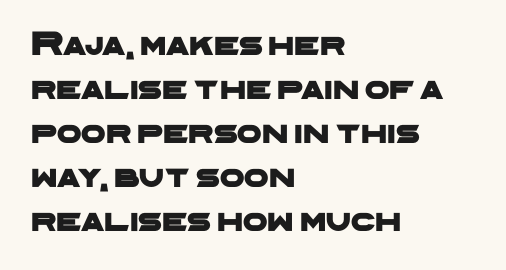
Q: Is the typeface a serif or a sans-serif typeface? A: Sans-serif.
Q: Is the text underlined? A: No.
Q: How is the paragraph aligned? A: Left-aligned.
Q: Is the spacing between letters normal or unusually wide? A: Normal.
Q: Is the spacing between lines tight, normal or loose? A: Normal.
Q: Width (condensed, normal, or wide)? A: Wide.
Q: Stroke contrast? A: Low.
Q: x-height? A: Medium.
Q: Monospaced? A: No.
